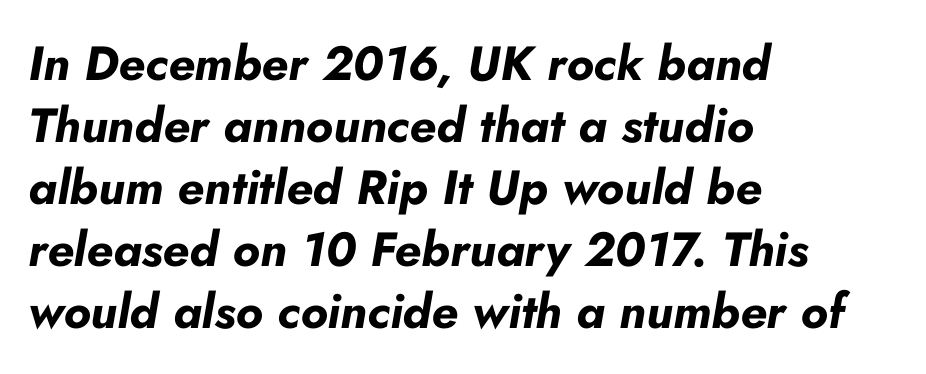
{"italic": "yes", "lean": "right", "slant_degrees": 10, "bold": "yes", "weight": "bold", "width": "normal", "stroke_contrast": "low", "x_height": "small", "monospaced": "no", "underline": "no", "align": "left", "line_spacing": "normal", "line_spacing_ratio": 1.29, "letter_spacing": "normal", "letter_spacing_em": 0.0, "glyph_px": 48}
